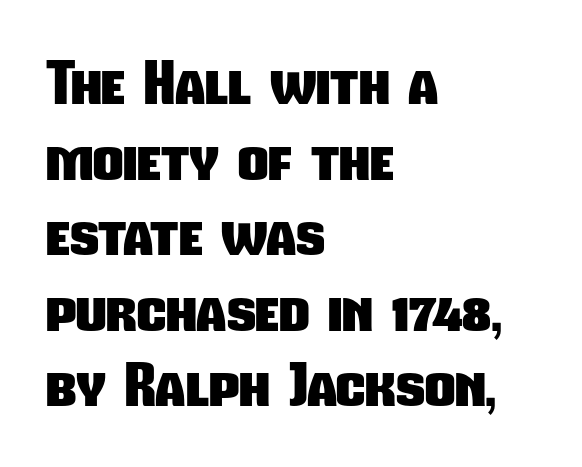
Honestly, the row spacing looks completely unremarkable. Default kerning and tracking; the words read as compact shapes. These words are printed bold, with thick strokes throughout. Underline: absent. Proportional: the letters do not fall into vertical columns.
